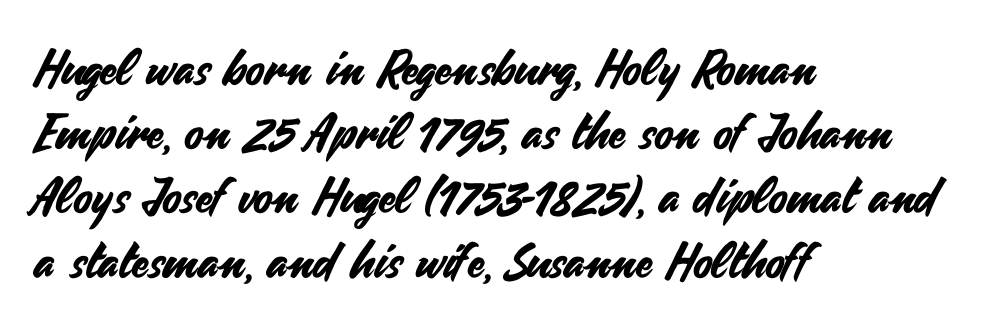
The typesetter chose a ragged-right arrangement here. Is the letter spacing exaggerated? No — it looks like the ordinary default. Clear beneath every line of the passage. Compared with typical paragraphs, the rows here are spaced about the same.
